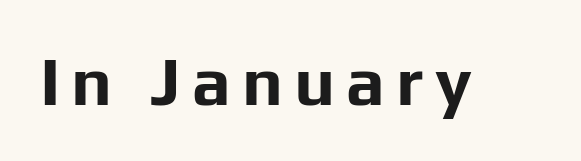
{"serif": "no", "italic": "no", "bold": "yes", "weight": "bold", "width": "normal", "stroke_contrast": "low", "x_height": "medium", "monospaced": "no", "underline": "no", "glyph_px": 69}
